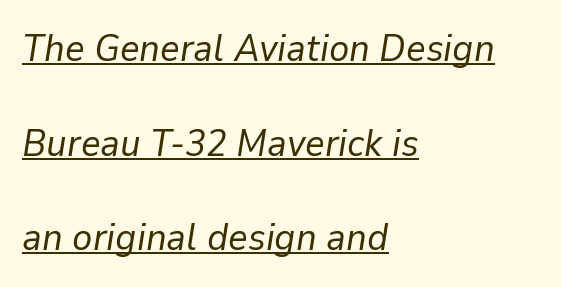
The image shows 38 px regular-weight type, italic (leaning right); set left-aligned, loose line spacing (2.49x), normal letter spacing, underlined; low stroke contrast and a medium x-height.
